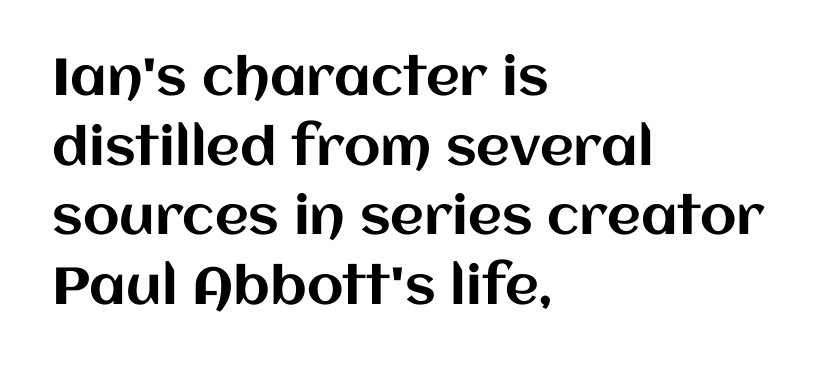
Every row of glyphs begins at an identical x-position on the left. A typesetter would call this proportional, since set widths differ per character. The letters sit at their default tracking, neither squeezed nor spread. Nope, not italic — everything's standing straight.
